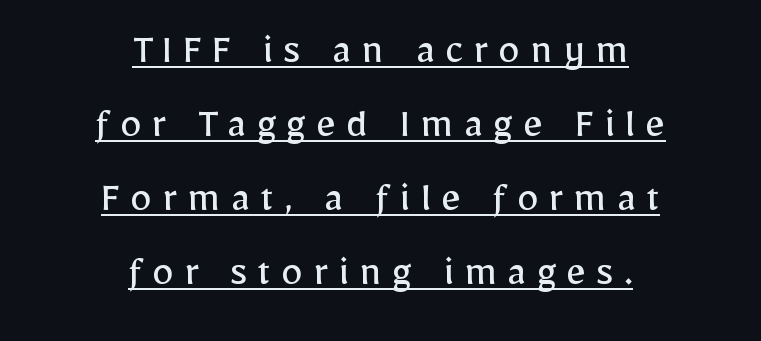
{"serif": "no", "italic": "no", "bold": "no", "weight": "regular", "width": "normal", "stroke_contrast": "low", "x_height": "medium", "monospaced": "no", "underline": "yes", "align": "center", "line_spacing": "normal", "line_spacing_ratio": 1.68, "letter_spacing": "wide", "letter_spacing_em": 0.23, "glyph_px": 44}
